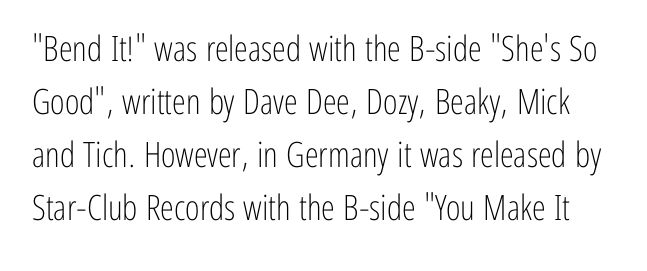
Q: Is the text bold? A: No.
Q: Is the text italic (slanted)? A: No, it is upright.
Q: Is the typeface a serif or a sans-serif typeface? A: Sans-serif.
Q: Is the text underlined? A: No.
Q: Is the spacing between letters normal or unusually wide? A: Normal.
Q: Is the spacing between lines tight, normal or loose? A: Normal.
Q: Width (condensed, normal, or wide)? A: Condensed.
Q: Stroke contrast? A: Low.
Q: x-height? A: Medium.
Q: Monospaced? A: No.
